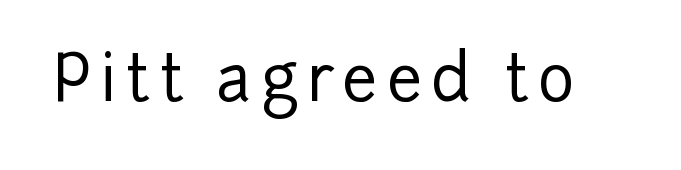
{"serif": "no", "italic": "no", "width": "normal", "stroke_contrast": "low", "x_height": "medium", "monospaced": "no", "underline": "no", "glyph_px": 63}
